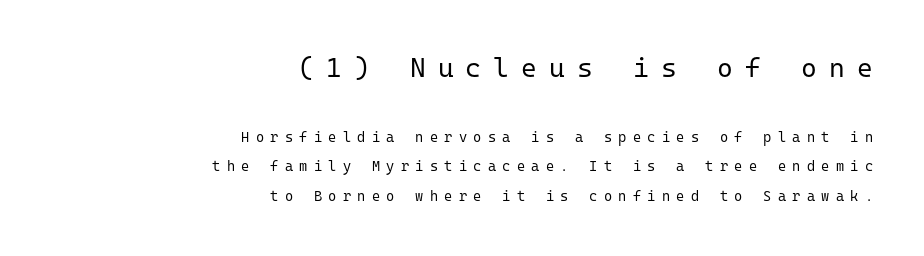
Q: Is the text bold? A: No.
Q: Is the text italic (slanted)? A: No, it is upright.
Q: Is the text underlined? A: No.
Q: How is the paragraph aligned? A: Right-aligned.
Q: Is the spacing between letters normal or unusually wide? A: Unusually wide.
Q: Is the spacing between lines tight, normal or loose? A: Loose.
Q: Which block of text is set in a larger size, the first (top) or the second (bottom)? A: The first (top) one.
